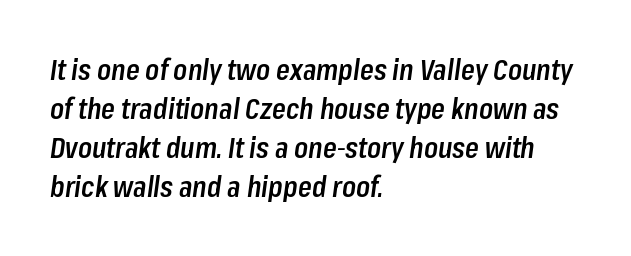
Tall strokes in this sample are angled rather than plumb. Slightly chunky letters — semibold, I'd say, not full bold. Horizontal bands of white between lines are of average thickness. Leftover space on each line is placed entirely after the last word. Character widths vary here, with narrow letters taking less room than wide ones. Short note: letters normally spaced.
